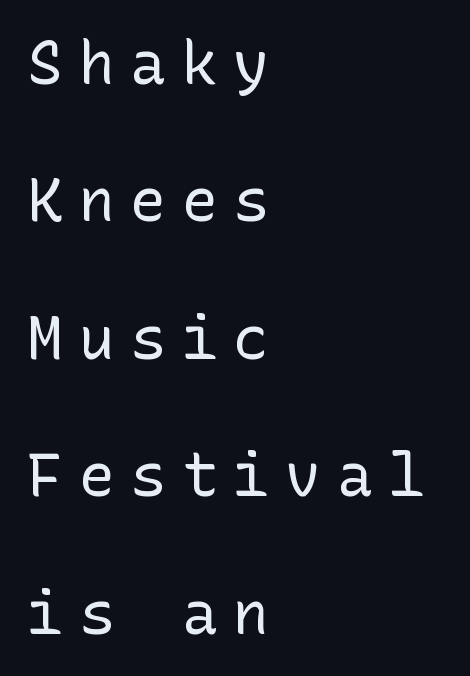
Q: Is the text bold? A: No.
Q: Is the text italic (slanted)? A: No, it is upright.
Q: Is the typeface a serif or a sans-serif typeface? A: Sans-serif.
Q: Is the text underlined? A: No.
Q: How is the paragraph aligned? A: Left-aligned.
Q: Is the spacing between letters normal or unusually wide? A: Unusually wide.
Q: Is the spacing between lines tight, normal or loose? A: Loose.
Q: Width (condensed, normal, or wide)? A: Normal.
Q: Stroke contrast? A: Low.
Q: x-height? A: Medium.
